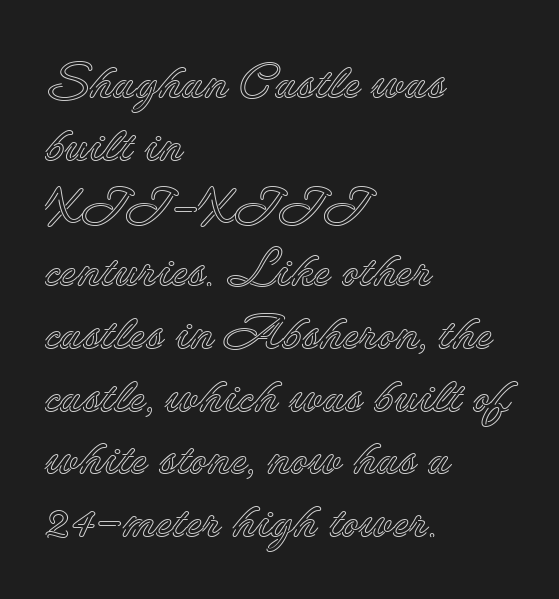
Q: Is the text italic (slanted)? A: Yes.
Q: Is the text underlined? A: No.
Q: How is the paragraph aligned? A: Left-aligned.
Q: Is the spacing between letters normal or unusually wide? A: Normal.
Q: Is the spacing between lines tight, normal or loose? A: Normal.
Q: Width (condensed, normal, or wide)? A: Normal.
Q: x-height? A: Small.
Q: Monospaced? A: No.
